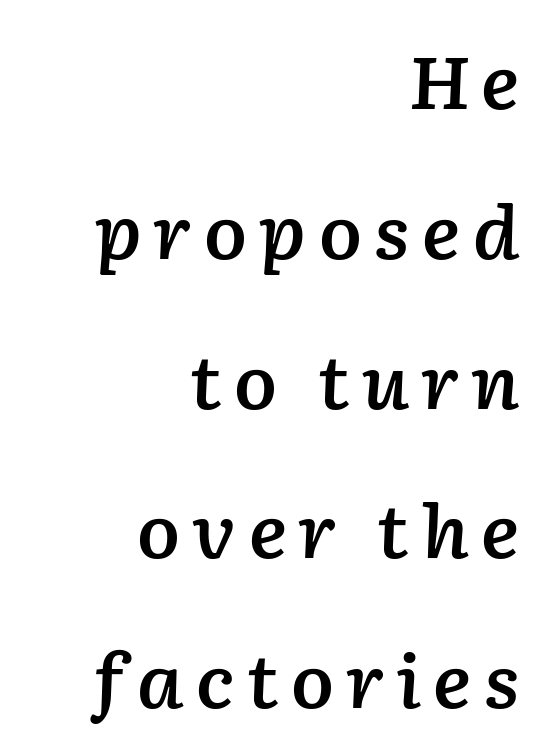
Q: Is the text bold? A: Semi-bold.
Q: Is the text italic (slanted)? A: Yes, it leans right by about 2 degrees.
Q: Is the text underlined? A: No.
Q: How is the paragraph aligned? A: Right-aligned.
Q: Is the spacing between lines tight, normal or loose? A: Loose.
Q: Width (condensed, normal, or wide)? A: Normal.
Q: Stroke contrast? A: Low.
Q: x-height? A: Medium.
Q: Monospaced? A: No.
